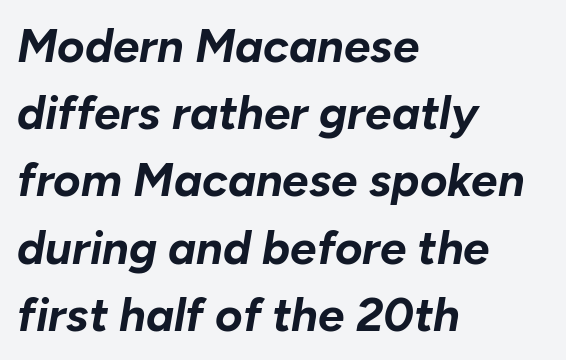
Q: Is the text bold? A: Yes.
Q: Is the text italic (slanted)? A: Yes, it leans right by about 10 degrees.
Q: Is the text underlined? A: No.
Q: How is the paragraph aligned? A: Left-aligned.
Q: Is the spacing between letters normal or unusually wide? A: Normal.
Q: Is the spacing between lines tight, normal or loose? A: Normal.
Q: Width (condensed, normal, or wide)? A: Normal.
Q: Stroke contrast? A: Low.
Q: x-height? A: Medium.
Q: Monospaced? A: No.
